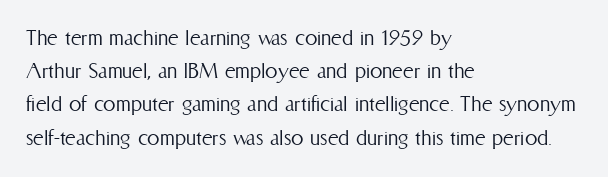
These lines sit exactly where default settings would place them. Decoration check: the copy has no underline. The typeface has the unassuming heft of standard copy or less. Horizontal alignment here is leftward, the default for most running prose.
